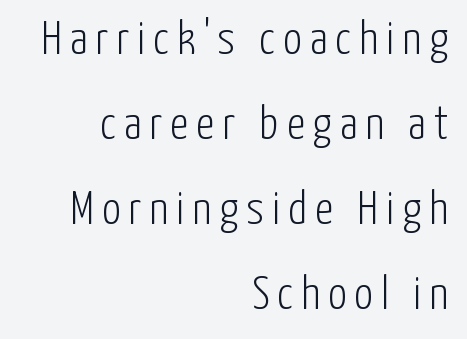
{"serif": "no", "italic": "no", "bold": "no", "weight": "light", "width": "condensed", "stroke_contrast": "low", "x_height": "medium", "monospaced": "no", "underline": "no", "align": "right", "line_spacing_ratio": 1.81, "glyph_px": 47}
